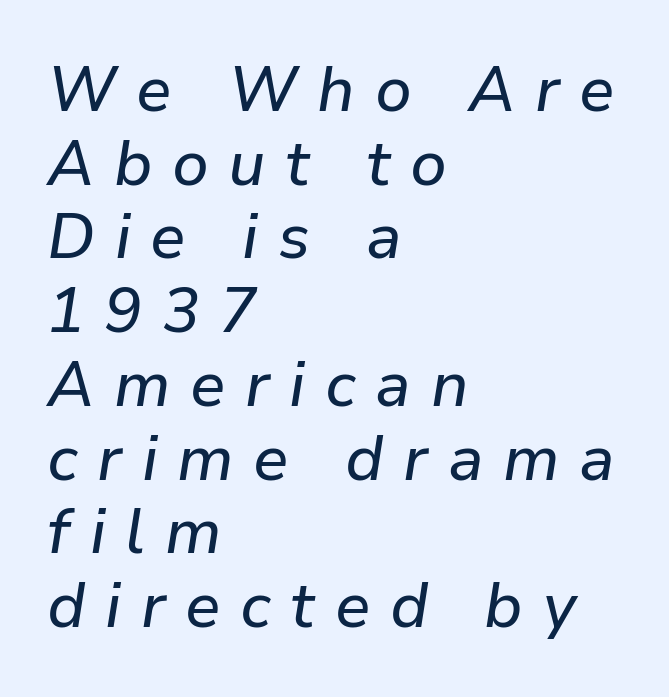
{"italic": "yes", "lean": "right", "slant_degrees": 9, "width": "normal", "stroke_contrast": "low", "x_height": "medium", "monospaced": "no", "underline": "no", "align": "left", "line_spacing_ratio": 1.17, "letter_spacing": "wide", "letter_spacing_em": 0.31, "glyph_px": 63}
